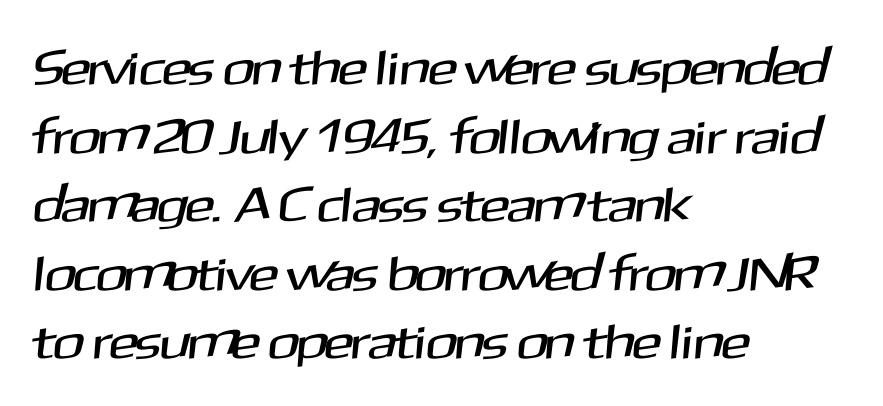
The image shows 49 px sans-serif type; set left-aligned, normal line spacing (1.4x), normal letter spacing, not underlined; medium stroke contrast and a medium x-height.
